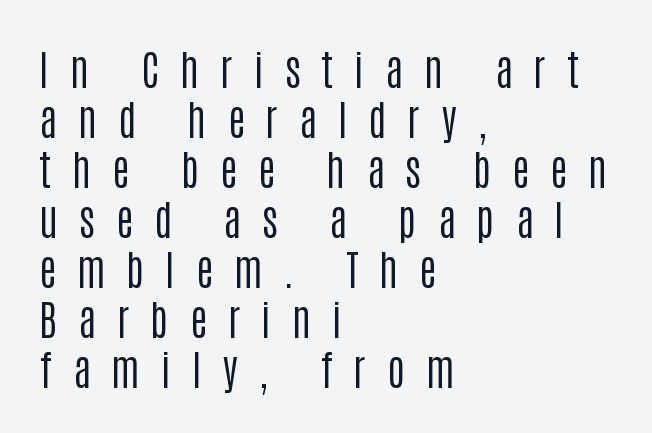
The letters stand upright; this is a roman face. The type is letterspaced generously, with wide tracking. The strip under each line holds only bare page. Bold? No — there's no thickening of the strokes. Grotesque or geometric, the face here clearly has no serifs. The setting favours the left margin, as ordinary paragraphs usually do.
